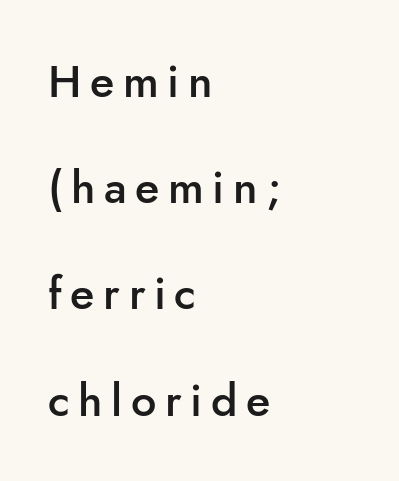
The image shows 45 px semibold sans-serif type, upright; set left-aligned, loose line spacing (2.36x), not underlined; low stroke contrast and a small x-height.
